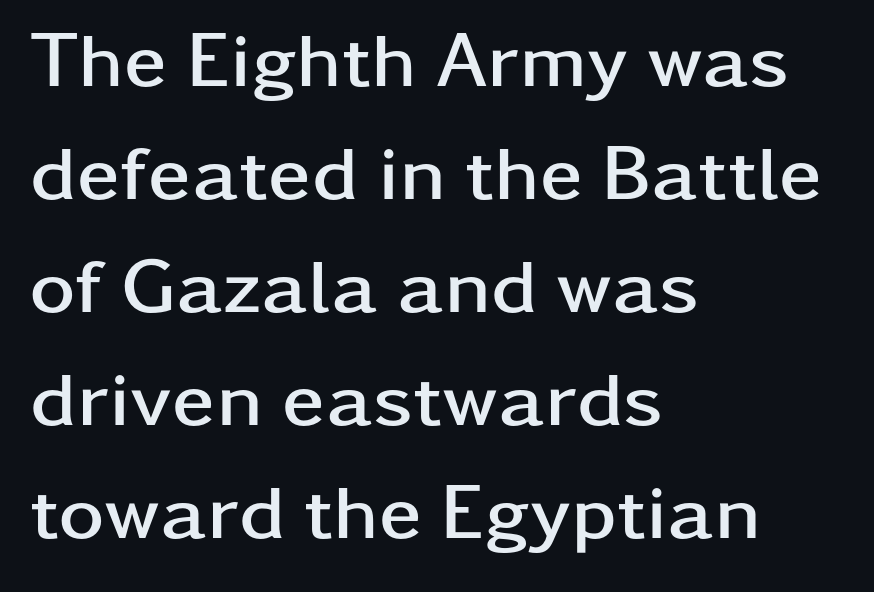
A roman cut, with each character standing at attention. Honestly, there is no underline to notice here at all. Grotesque or geometric, the face here clearly has no serifs. Varying glyph widths throughout — classic text-font behaviour.
